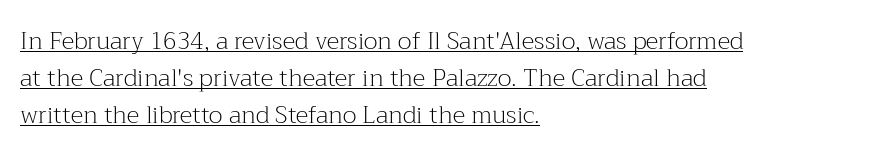
Q: Is the text bold? A: No.
Q: Is the text italic (slanted)? A: No, it is upright.
Q: Is the text underlined? A: Yes.
Q: How is the paragraph aligned? A: Left-aligned.
Q: Is the spacing between letters normal or unusually wide? A: Normal.
Q: Is the spacing between lines tight, normal or loose? A: Normal.
